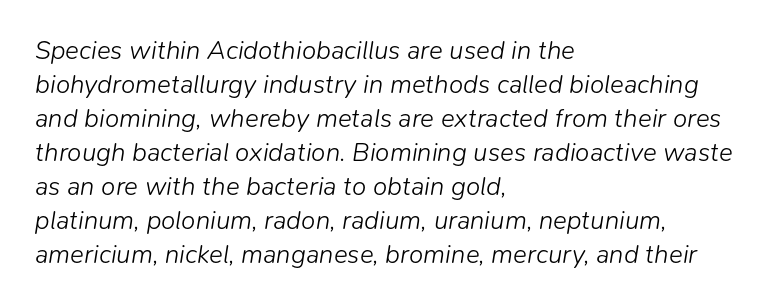
The image shows 26 px text type, italic (leaning right); set left-aligned, normal line spacing (1.31x), normal letter spacing, not underlined.
